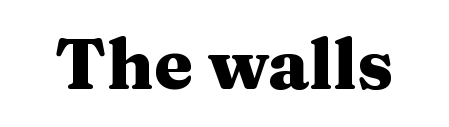
{"serif": "yes", "italic": "no", "bold": "yes", "weight": "heavy", "width": "wide", "stroke_contrast": "medium", "x_height": "medium", "monospaced": "no", "underline": "no", "letter_spacing": "normal", "letter_spacing_em": 0.0, "glyph_px": 70}
